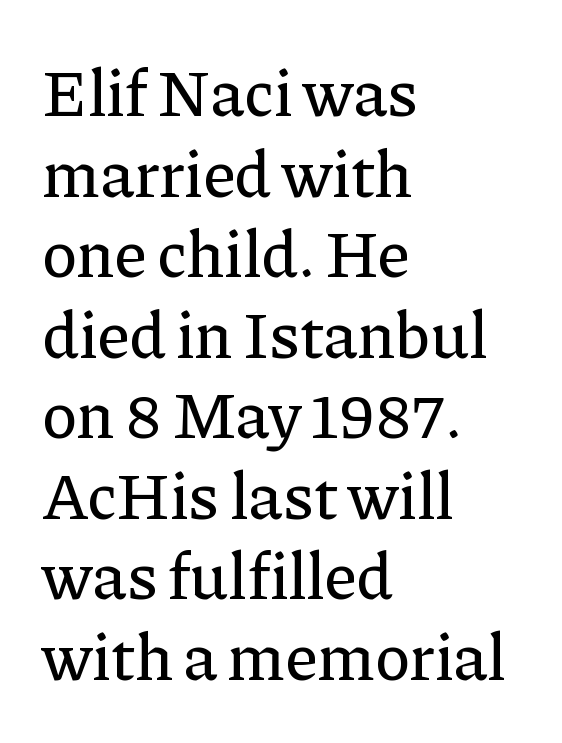
The image shows 66 px serif type, upright; set left-aligned, line spacing 1.22x, normal letter spacing, not underlined; low stroke contrast and a medium x-height.
